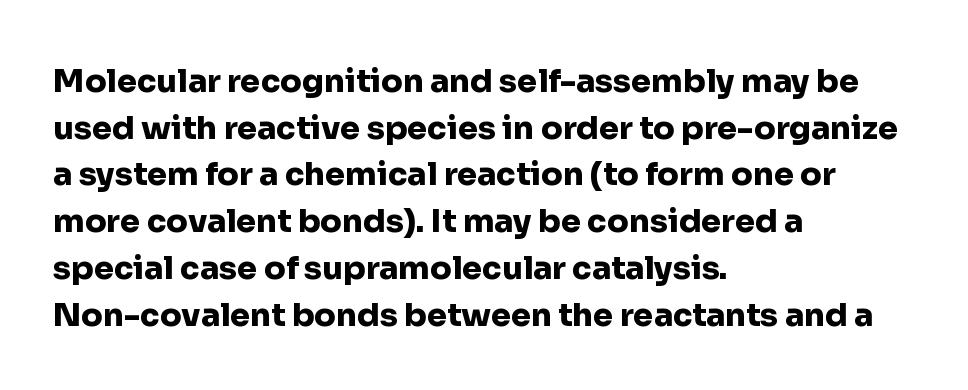
{"serif": "no", "italic": "no", "bold": "yes", "weight": "heavy", "width": "normal", "stroke_contrast": "low", "x_height": "medium", "monospaced": "no", "underline": "no", "align": "left", "line_spacing": "normal", "line_spacing_ratio": 1.46, "letter_spacing": "normal", "letter_spacing_em": 0.0, "glyph_px": 32}
